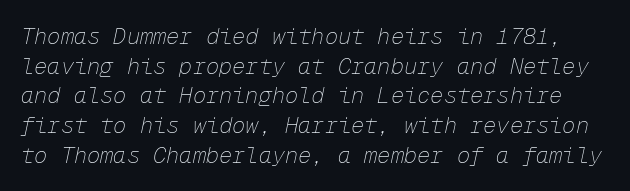
Q: Is the text bold? A: No.
Q: Is the text italic (slanted)? A: Yes, it leans right by about 12 degrees.
Q: Is the text underlined? A: No.
Q: Is the spacing between letters normal or unusually wide? A: Normal.
Q: Is the spacing between lines tight, normal or loose? A: Normal.
